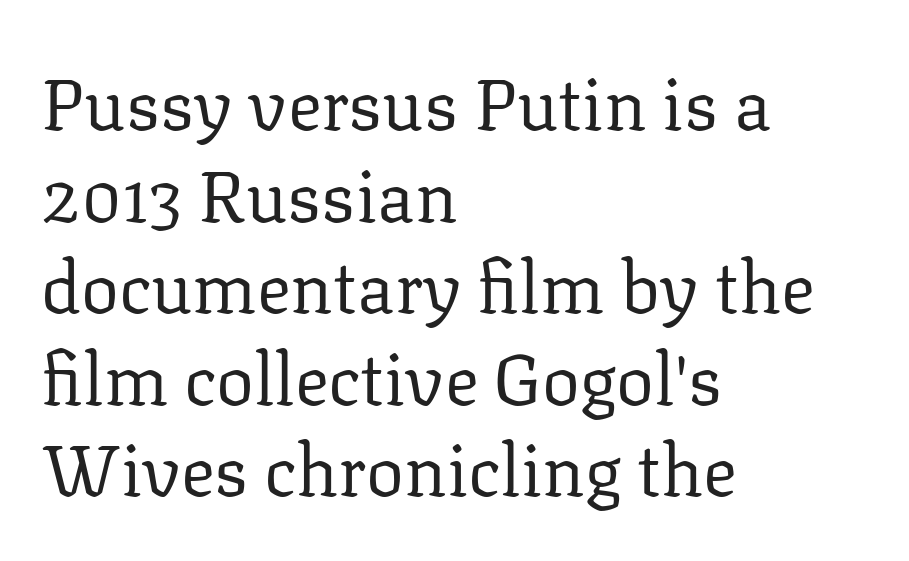
Honestly, the row spacing looks completely unremarkable. Heft: none added — not bold. This rendering uses left alignment, leaving the right contour irregular. Underlining? Definitely not there. There is no visible air inserted between adjacent glyphs. Is there any slant? The stems are plumb.
